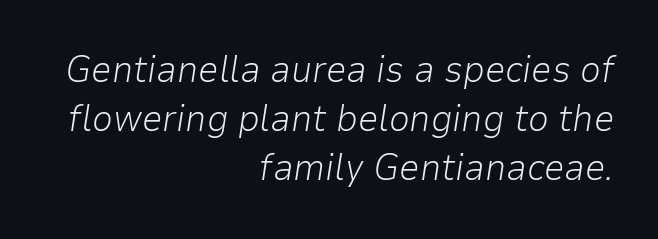
Q: Is the text bold? A: No.
Q: Is the text italic (slanted)? A: Yes, it leans right by about 9 degrees.
Q: Is the text underlined? A: No.
Q: How is the paragraph aligned? A: Right-aligned.
Q: Is the spacing between letters normal or unusually wide? A: Normal.
Q: Is the spacing between lines tight, normal or loose? A: Normal.
Q: Width (condensed, normal, or wide)? A: Normal.
Q: Stroke contrast? A: Low.
Q: x-height? A: Medium.
Q: Monospaced? A: No.
